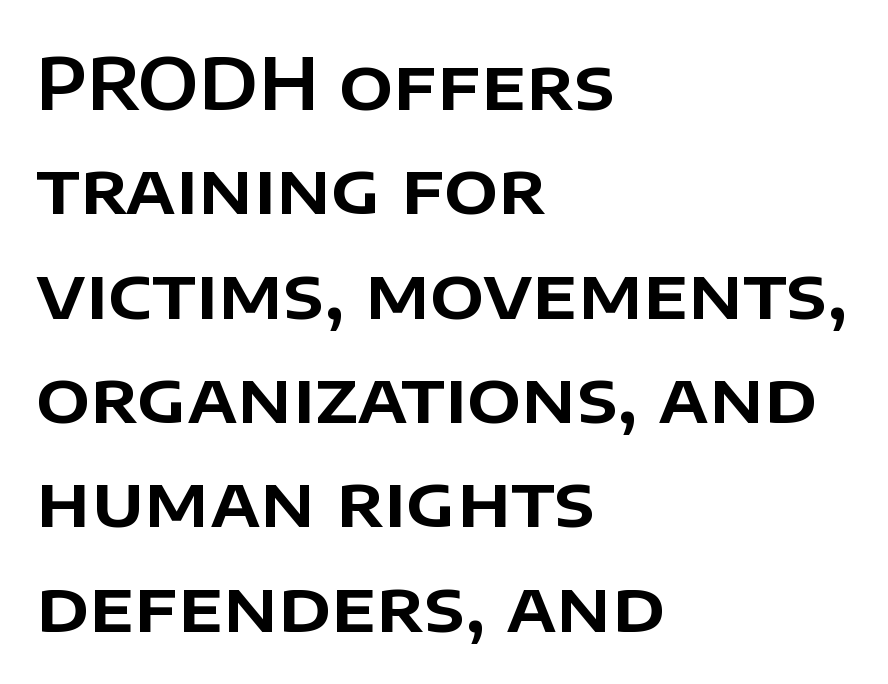
Q: Is the text italic (slanted)? A: No, it is upright.
Q: Is the typeface a serif or a sans-serif typeface? A: Sans-serif.
Q: Is the text underlined? A: No.
Q: How is the paragraph aligned? A: Left-aligned.
Q: Is the spacing between letters normal or unusually wide? A: Normal.
Q: Is the spacing between lines tight, normal or loose? A: Normal.
Q: Width (condensed, normal, or wide)? A: Normal.
Q: Stroke contrast? A: Low.
Q: x-height? A: Large.
Q: Monospaced? A: No.
